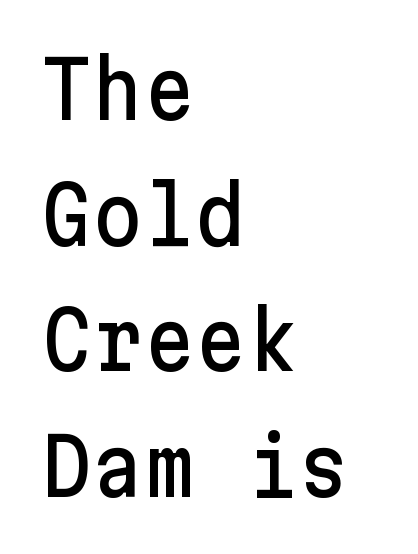
{"serif": "no", "italic": "no", "width": "normal", "stroke_contrast": "low", "x_height": "medium", "underline": "no", "align": "left", "line_spacing": "normal", "line_spacing_ratio": 1.59, "letter_spacing": "normal", "letter_spacing_em": 0.0, "glyph_px": 79}
